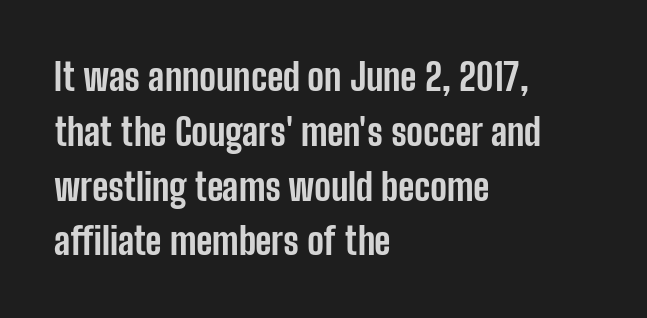
The image shows 37 px bold, condensed sans-serif type, upright; set left-aligned, normal line spacing (1.48x), normal letter spacing, not underlined; low stroke contrast and a medium x-height.
